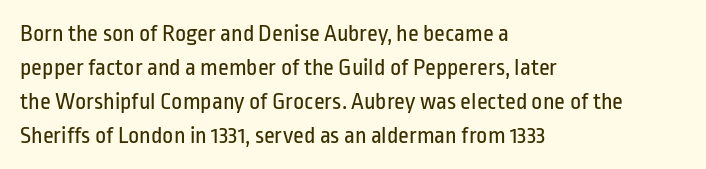
{"italic": "no", "bold": "no", "underline": "no", "align": "left", "line_spacing": "normal", "line_spacing_ratio": 1.41, "letter_spacing": "normal", "letter_spacing_em": 0.0, "glyph_px": 24}
